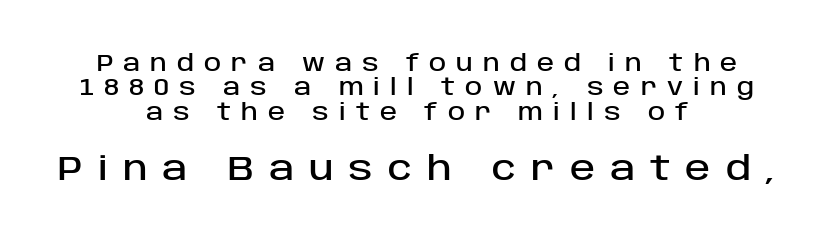
Q: Is the text italic (slanted)? A: No, it is upright.
Q: Is the typeface a serif or a sans-serif typeface? A: Sans-serif.
Q: Is the text underlined? A: No.
Q: How is the paragraph aligned? A: Centered.
Q: Is the spacing between letters normal or unusually wide? A: Unusually wide.
Q: Is the spacing between lines tight, normal or loose? A: Tight.
Q: Which block of text is set in a larger size, the first (top) or the second (bottom)? A: The second (bottom) one.
Q: Width (condensed, normal, or wide)? A: Normal.
Q: Stroke contrast? A: Low.
Q: x-height? A: Large.
Q: Monospaced? A: No.
